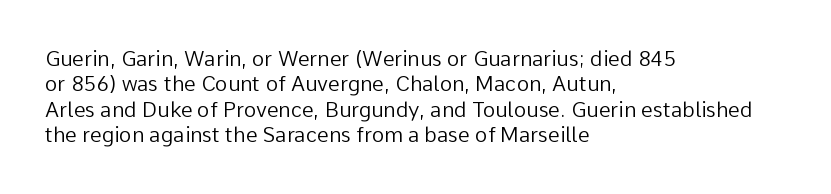
{"italic": "no", "bold": "no", "underline": "no", "align": "left", "line_spacing_ratio": 1.21, "letter_spacing": "normal", "letter_spacing_em": 0.0, "glyph_px": 21}
